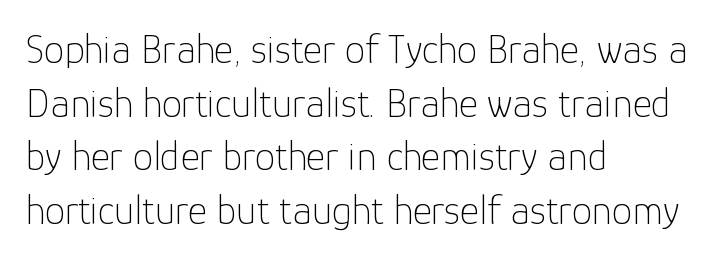
The image shows 41 px thin sans-serif type, upright; set left-aligned, normal line spacing (1.31x), normal letter spacing, not underlined; low stroke contrast and a medium x-height.
